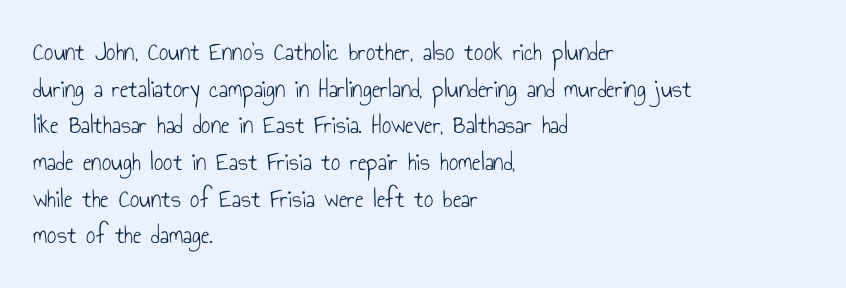
The image shows 26 px text type, upright; set left-aligned, normal line spacing (1.41x), normal letter spacing, not underlined.
